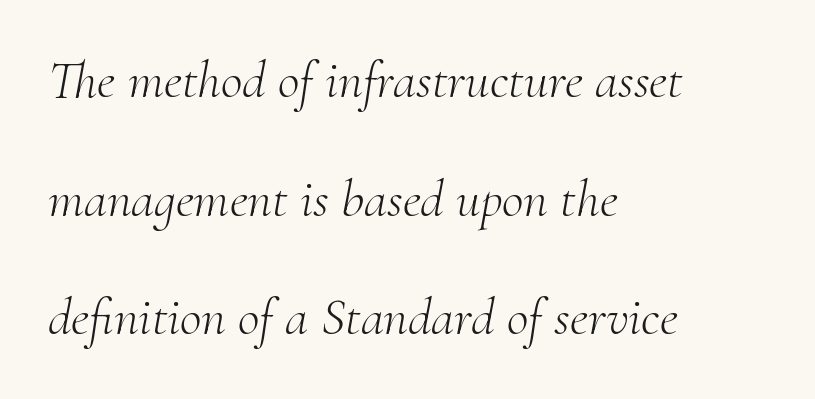
Q: Is the text bold? A: No.
Q: Is the text italic (slanted)? A: Yes, it leans right by about 10 degrees.
Q: Is the typeface a serif or a sans-serif typeface? A: Serif.
Q: Is the text underlined? A: No.
Q: How is the paragraph aligned? A: Left-aligned.
Q: Is the spacing between letters normal or unusually wide? A: Normal.
Q: Is the spacing between lines tight, normal or loose? A: Loose.
Q: Width (condensed, normal, or wide)? A: Normal.
Q: Stroke contrast? A: Medium.
Q: x-height? A: Small.
Q: Monospaced? A: No.
